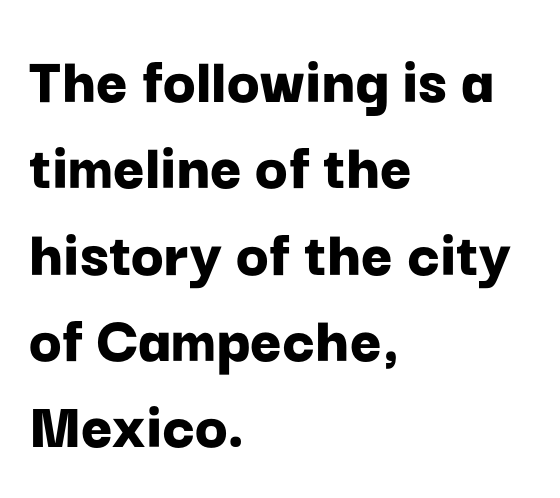
{"serif": "no", "italic": "no", "bold": "yes", "weight": "bold", "width": "normal", "stroke_contrast": "low", "x_height": "medium", "monospaced": "no", "underline": "no", "align": "left", "line_spacing": "normal", "line_spacing_ratio": 1.27, "letter_spacing": "normal", "letter_spacing_em": 0.0, "glyph_px": 68}
